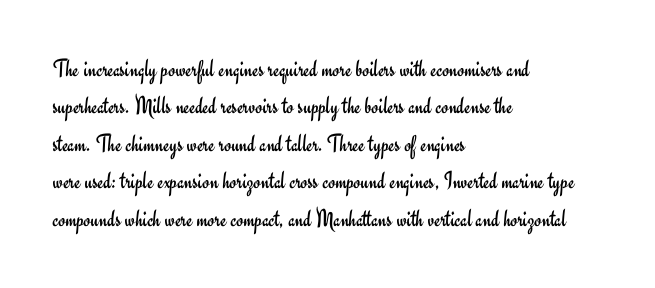
{"bold": "no", "underline": "no", "align": "left", "line_spacing": "normal", "line_spacing_ratio": 1.5, "letter_spacing": "normal", "letter_spacing_em": 0.0, "glyph_px": 25}
